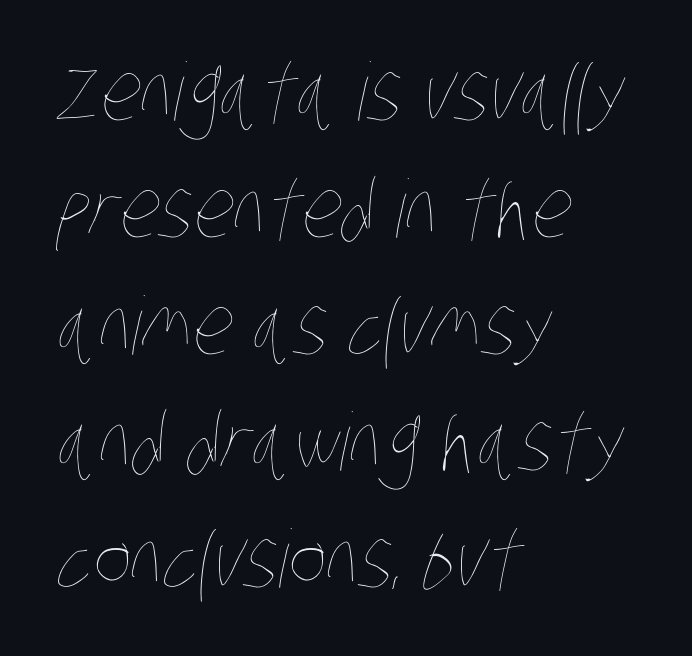
The image shows 80 px thin, condensed type; set left-aligned, normal line spacing (1.46x), normal letter spacing, not underlined; low stroke contrast and a large x-height.
